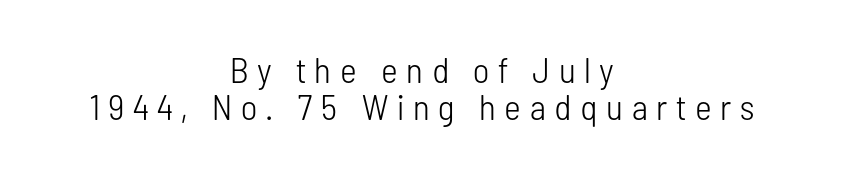
Q: Is the text bold? A: No.
Q: Is the text italic (slanted)? A: No, it is upright.
Q: Is the typeface a serif or a sans-serif typeface? A: Sans-serif.
Q: Is the text underlined? A: No.
Q: How is the paragraph aligned? A: Centered.
Q: Is the spacing between letters normal or unusually wide? A: Unusually wide.
Q: Is the spacing between lines tight, normal or loose? A: Tight.
Q: Width (condensed, normal, or wide)? A: Condensed.
Q: Stroke contrast? A: Low.
Q: x-height? A: Medium.
Q: Monospaced? A: No.
